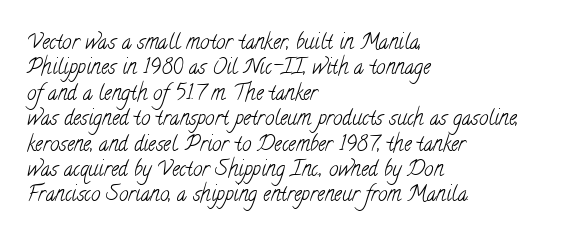
{"bold": "no", "underline": "no", "align": "left", "line_spacing_ratio": 1.21, "letter_spacing": "normal", "letter_spacing_em": 0.0, "glyph_px": 21}
